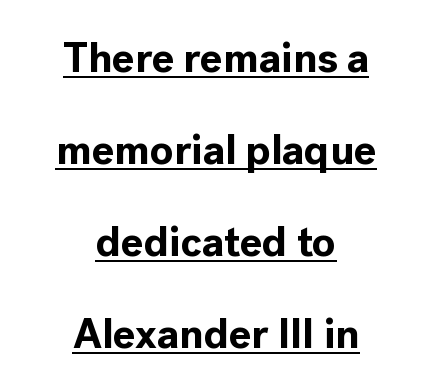
Q: Is the text bold? A: Yes.
Q: Is the text italic (slanted)? A: No, it is upright.
Q: Is the typeface a serif or a sans-serif typeface? A: Sans-serif.
Q: Is the text underlined? A: Yes.
Q: How is the paragraph aligned? A: Centered.
Q: Is the spacing between letters normal or unusually wide? A: Normal.
Q: Is the spacing between lines tight, normal or loose? A: Loose.
Q: Width (condensed, normal, or wide)? A: Normal.
Q: x-height? A: Medium.
Q: Monospaced? A: No.
